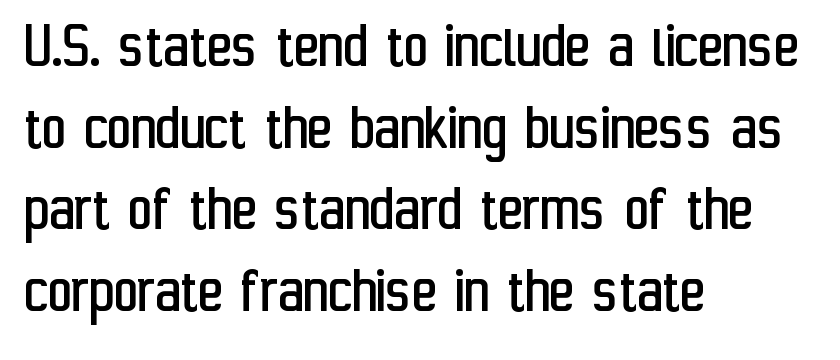
{"serif": "no", "italic": "no", "bold": "no", "weight": "regular", "width": "condensed", "stroke_contrast": "low", "x_height": "medium", "monospaced": "no", "underline": "no", "align": "left", "line_spacing_ratio": 1.22, "letter_spacing": "normal", "letter_spacing_em": 0.0, "glyph_px": 67}
